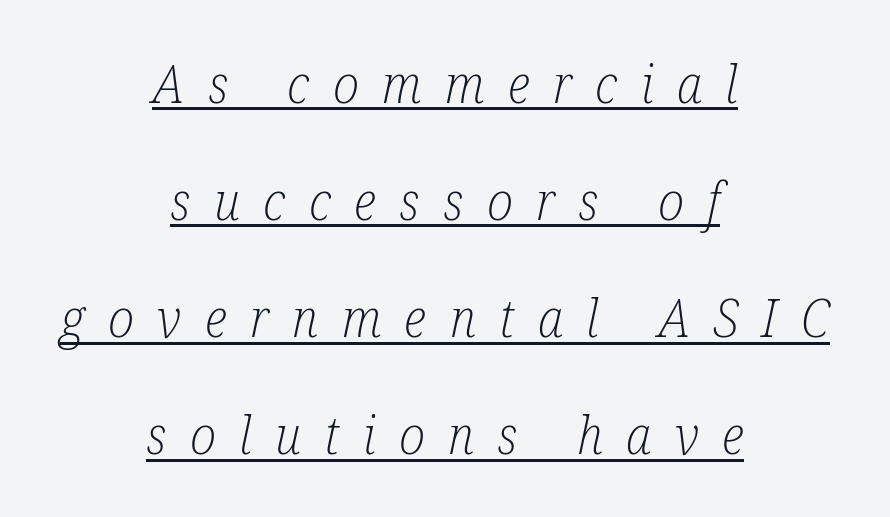
Q: Is the text bold? A: No.
Q: Is the text italic (slanted)? A: Yes, it leans right by about 12 degrees.
Q: Is the typeface a serif or a sans-serif typeface? A: Serif.
Q: Is the text underlined? A: Yes.
Q: How is the paragraph aligned? A: Centered.
Q: Is the spacing between letters normal or unusually wide? A: Unusually wide.
Q: Is the spacing between lines tight, normal or loose? A: Loose.
Q: Width (condensed, normal, or wide)? A: Condensed.
Q: Stroke contrast? A: Low.
Q: x-height? A: Medium.
Q: Monospaced? A: No.
